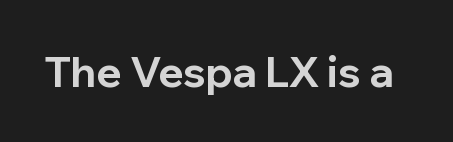
Q: Is the text bold? A: Yes.
Q: Is the text italic (slanted)? A: No, it is upright.
Q: Is the typeface a serif or a sans-serif typeface? A: Sans-serif.
Q: Is the text underlined? A: No.
Q: Is the spacing between letters normal or unusually wide? A: Normal.
Q: Width (condensed, normal, or wide)? A: Normal.
Q: Stroke contrast? A: Low.
Q: x-height? A: Medium.
Q: Monospaced? A: No.
